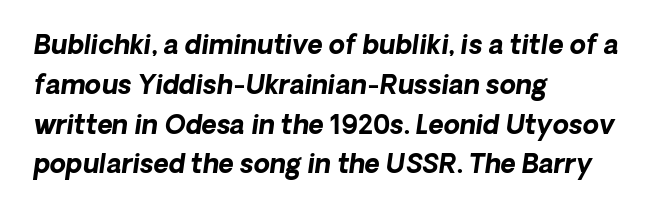
Q: Is the text bold? A: Yes.
Q: Is the text italic (slanted)? A: Yes, it leans right by about 8 degrees.
Q: Is the text underlined? A: No.
Q: How is the paragraph aligned? A: Left-aligned.
Q: Is the spacing between letters normal or unusually wide? A: Normal.
Q: Is the spacing between lines tight, normal or loose? A: Normal.
